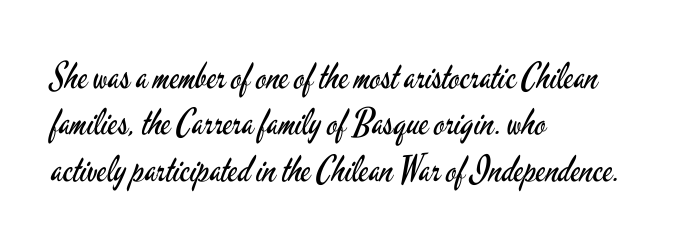
The image shows 36 px regular-weight, condensed sans-serif type; set left-aligned, normal line spacing (1.29x), normal letter spacing, not underlined; low stroke contrast and a small x-height.
